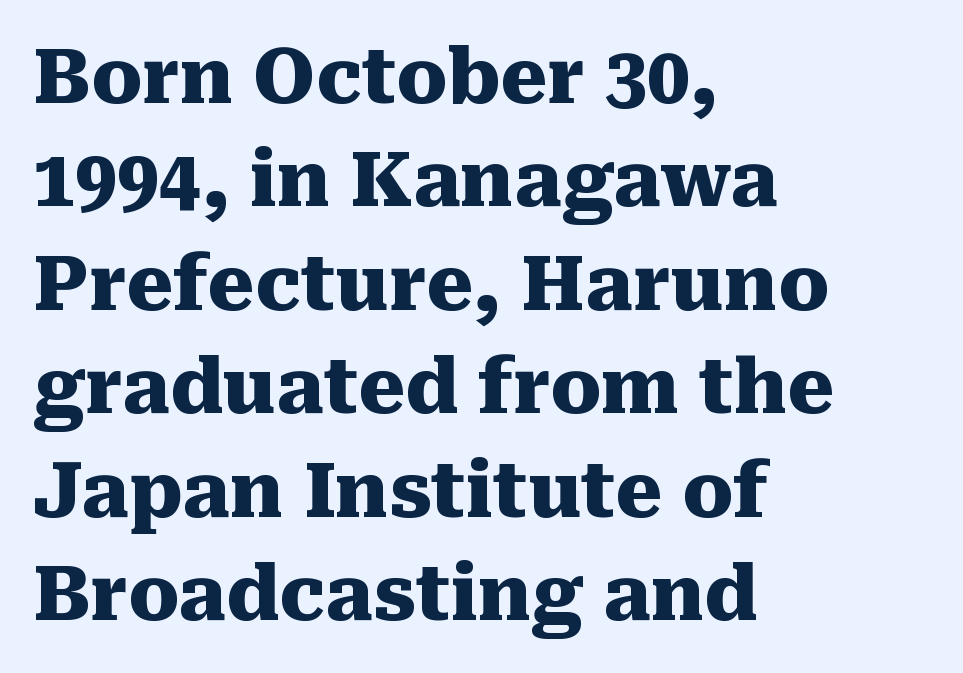
{"serif": "yes", "italic": "no", "bold": "yes", "weight": "heavy", "width": "normal", "stroke_contrast": "medium", "x_height": "medium", "monospaced": "no", "underline": "no", "align": "left", "line_spacing": "normal", "line_spacing_ratio": 1.38, "letter_spacing": "normal", "letter_spacing_em": 0.0, "glyph_px": 75}
